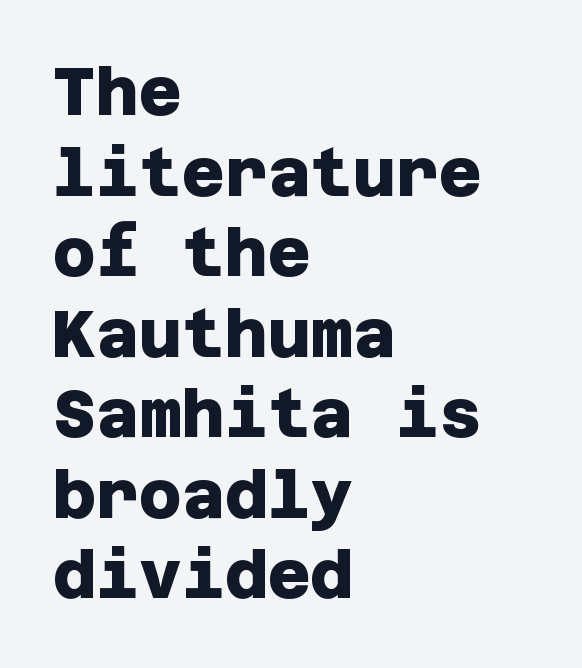
{"serif": "no", "bold": "yes", "weight": "heavy", "width": "normal", "stroke_contrast": "low", "x_height": "large", "underline": "no", "align": "left", "line_spacing_ratio": 1.22, "letter_spacing": "normal", "letter_spacing_em": 0.0, "glyph_px": 66}
